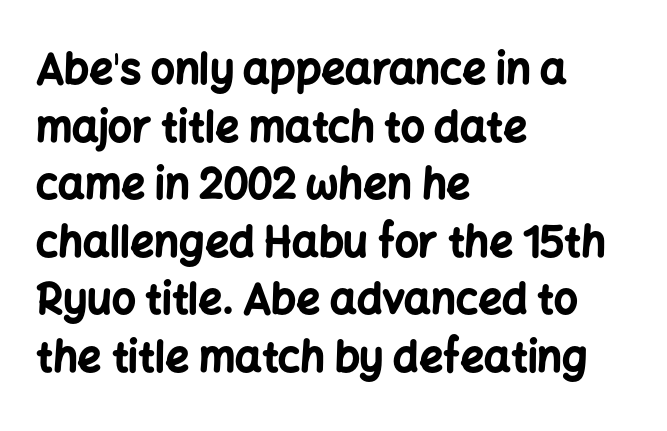
A typesetter would call this leading conventional body-copy spacing. The letters sit at their default tracking, neither squeezed nor spread. The designer went with a sans here, leaving each stem footless. The passage shown is emphatically bold. Every stem runs plumb, perpendicular to the baseline. Decoration check: the copy has no underline.
